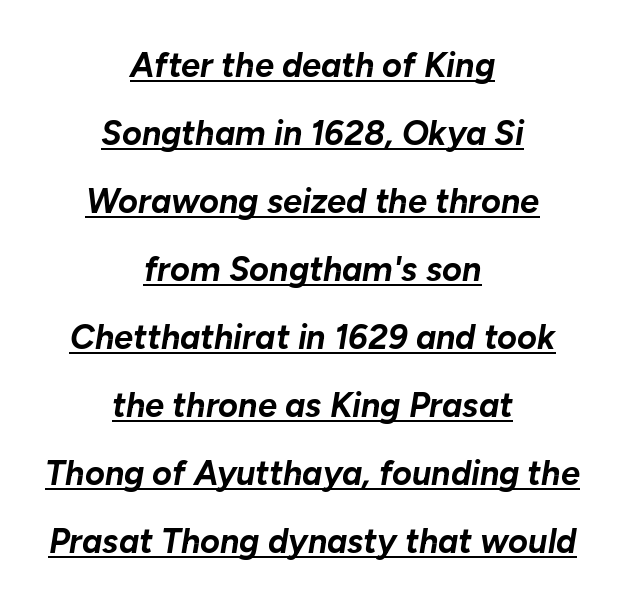
The image shows 34 px bold type, italic (leaning right); set centered, loose line spacing (2.0x), normal letter spacing, underlined; low stroke contrast and a medium x-height.
